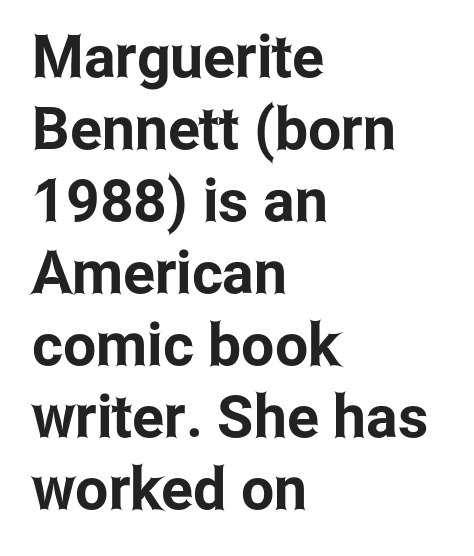
Q: Is the text italic (slanted)? A: No, it is upright.
Q: Is the typeface a serif or a sans-serif typeface? A: Sans-serif.
Q: Is the text underlined? A: No.
Q: How is the paragraph aligned? A: Left-aligned.
Q: Is the spacing between letters normal or unusually wide? A: Normal.
Q: Width (condensed, normal, or wide)? A: Condensed.
Q: Stroke contrast? A: Low.
Q: x-height? A: Medium.
Q: Monospaced? A: No.
